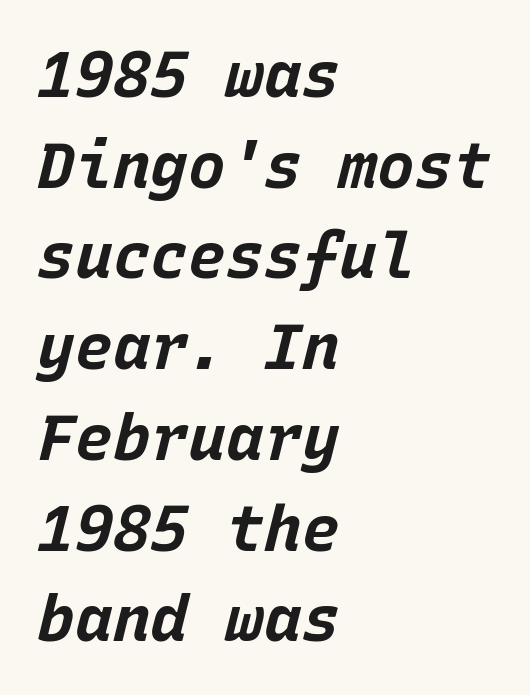
{"italic": "yes", "lean": "right", "slant_degrees": 15, "bold": "yes", "weight": "bold", "width": "normal", "stroke_contrast": "low", "x_height": "large", "monospaced": "yes", "underline": "no", "align": "left", "line_spacing": "normal", "line_spacing_ratio": 1.44, "letter_spacing": "normal", "letter_spacing_em": 0.0, "glyph_px": 63}
